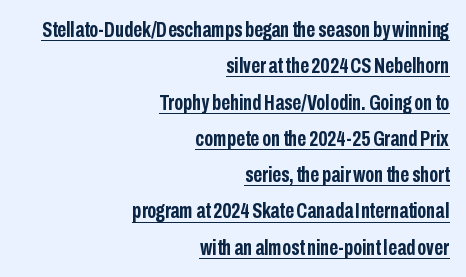
The image shows 22 px bold type, upright; set right-aligned, normal line spacing (1.65x), normal letter spacing, underlined.
